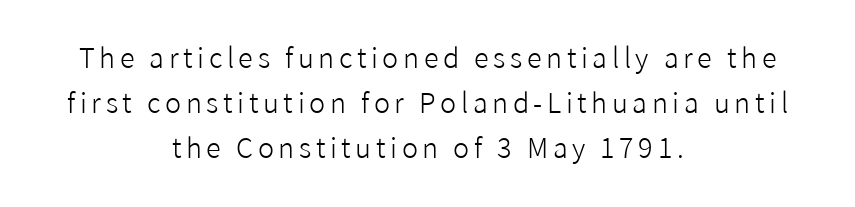
{"italic": "no", "bold": "no", "underline": "no", "align": "center", "line_spacing": "normal", "line_spacing_ratio": 1.67, "glyph_px": 27}
